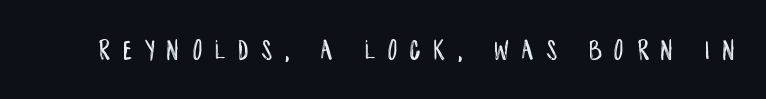
Q: Is the text italic (slanted)? A: No, it is upright.
Q: Is the typeface a serif or a sans-serif typeface? A: Sans-serif.
Q: Is the text underlined? A: No.
Q: Is the spacing between letters normal or unusually wide? A: Unusually wide.
Q: Width (condensed, normal, or wide)? A: Condensed.
Q: Stroke contrast? A: Low.
Q: x-height? A: Large.
Q: Monospaced? A: No.
